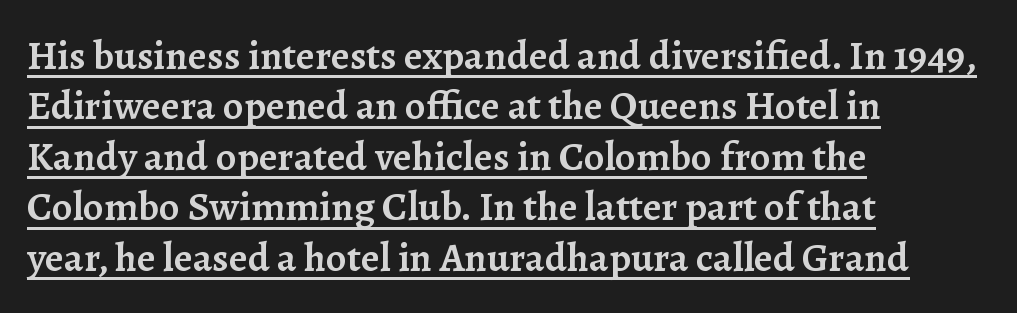
Q: Is the text bold? A: Semi-bold.
Q: Is the text italic (slanted)? A: No, it is upright.
Q: Is the typeface a serif or a sans-serif typeface? A: Serif.
Q: Is the text underlined? A: Yes.
Q: How is the paragraph aligned? A: Left-aligned.
Q: Is the spacing between letters normal or unusually wide? A: Normal.
Q: Width (condensed, normal, or wide)? A: Normal.
Q: Stroke contrast? A: Low.
Q: x-height? A: Medium.
Q: Monospaced? A: No.
